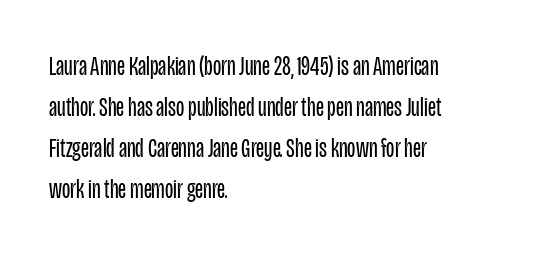
On a weight scale, this lands at 450 or below. The passage shown has conventional tracking throughout. A normal amount of white space separates one row of letters from the next. The rag falls on the right side of this text block.
